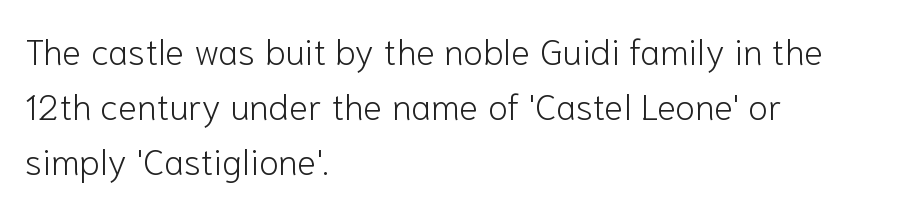
Notice how the stems are strictly vertical — no italics here. One glance says typical: line gaps are just what's usual. Every row of glyphs begins at an identical x-position on the left. To sum up the face: it is a sans, with no serifs. The face used here is proportionally spaced, like ordinary book or web type. No word sits above an underline.
